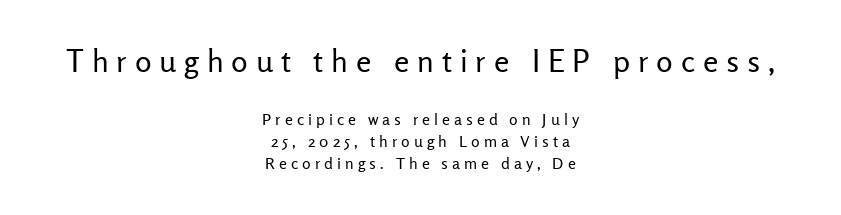
The block of text has a typical density, with ordinary space between rows. Underline: absent. Students, note that the glyphs here are deliberately spaced far apart. Each letter's strokes conclude bluntly, with no projecting serifs.
